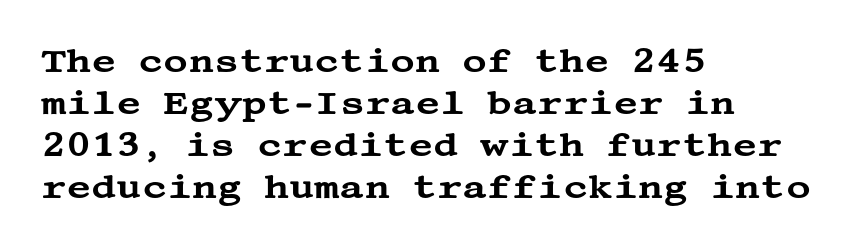
Q: Is the text italic (slanted)? A: No, it is upright.
Q: Is the typeface a serif or a sans-serif typeface? A: Serif.
Q: Is the text underlined? A: No.
Q: How is the paragraph aligned? A: Left-aligned.
Q: Is the spacing between letters normal or unusually wide? A: Normal.
Q: Width (condensed, normal, or wide)? A: Wide.
Q: Stroke contrast? A: Medium.
Q: x-height? A: Large.
